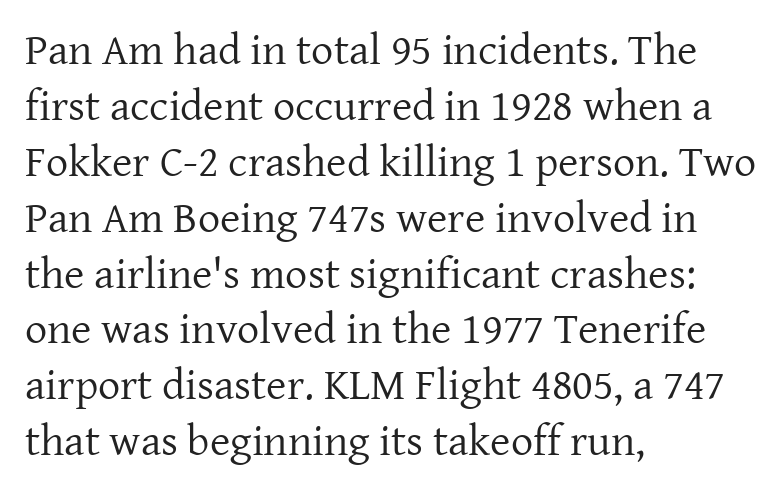
{"serif": "yes", "italic": "no", "bold": "no", "weight": "regular", "width": "normal", "stroke_contrast": "low", "x_height": "medium", "monospaced": "no", "underline": "no", "align": "left", "line_spacing": "normal", "line_spacing_ratio": 1.27, "letter_spacing": "normal", "letter_spacing_em": 0.0, "glyph_px": 44}
